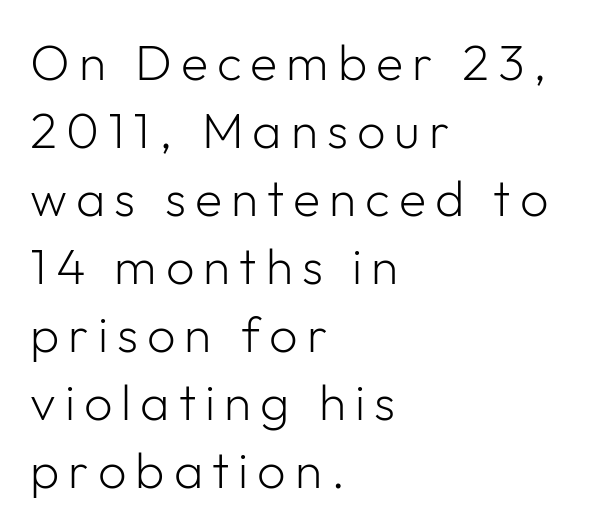
Q: Is the text bold? A: No.
Q: Is the text italic (slanted)? A: No, it is upright.
Q: Is the typeface a serif or a sans-serif typeface? A: Sans-serif.
Q: Is the text underlined? A: No.
Q: How is the paragraph aligned? A: Left-aligned.
Q: Is the spacing between lines tight, normal or loose? A: Normal.
Q: Width (condensed, normal, or wide)? A: Normal.
Q: Stroke contrast? A: Low.
Q: x-height? A: Medium.
Q: Monospaced? A: No.
